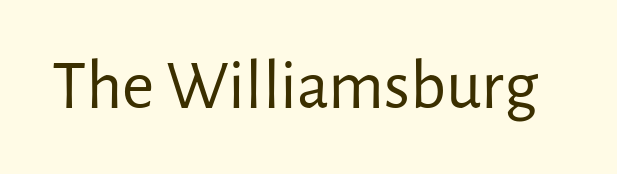
Vertical stems look standard width or narrower in stroke. The glyphs are unaccompanied by any horizontal stroke below them. Unlike italic type, these characters show no tilt at all. Honestly, the letter spacing is just normal — you wouldn't notice it. Varying glyph widths throughout — classic text-font behaviour.
